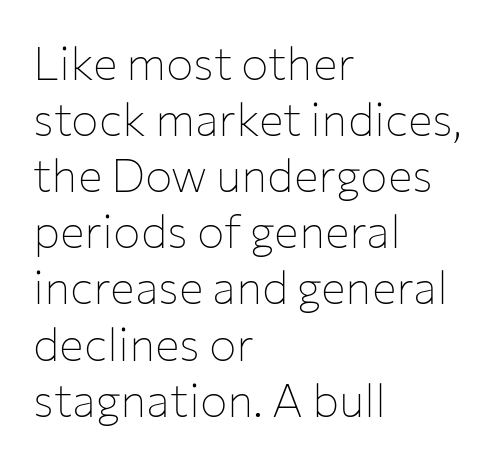
This reads as an unemphasized weight, regular at the heaviest. The face used here is a sans, in the tradition of grotesques and geometrics. Words float on clear page, feet unadorned. Is the block centered? No — it sits flush against the left margin. The line texture is even and compact thanks to regular tracking. Do the characters align in a grid? No, the font is proportional.
